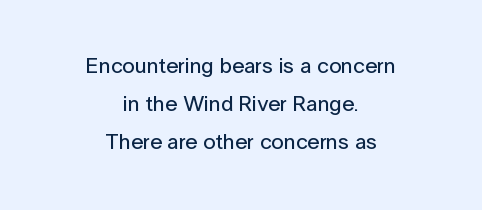
Casual observation: everything's sitting right in the middle. Tracking here is standard; glyphs follow each other at the usual distance. Does the lettering tilt? It doesn't — this is upright. Clear beneath every line of the passage.
